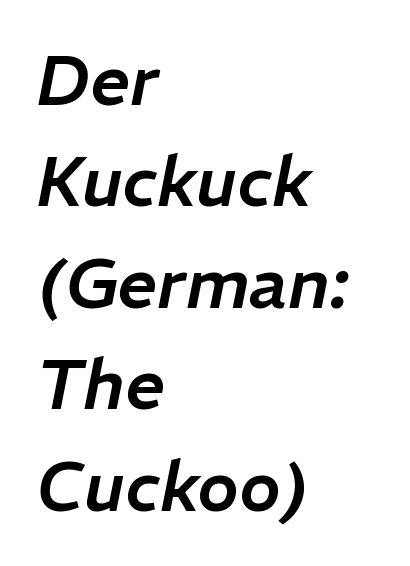
Italic: yes, the glyphs are oblique. Is this a fixed-width face? No — the glyphs have proportional, varying widths. This block has exactly the height ordinary leading produces. The lines in this sample share a left origin and differ only in where they stop.
